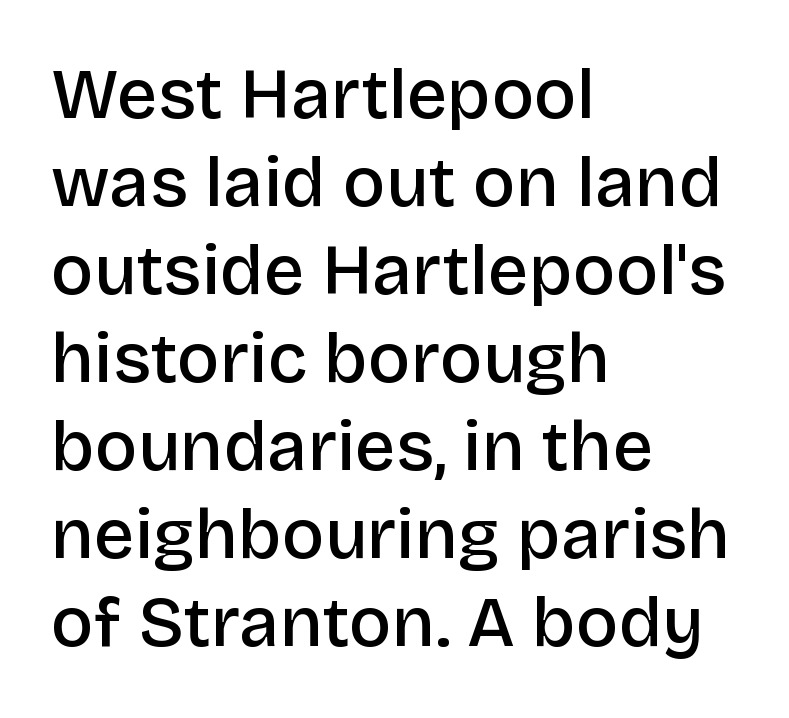
Do the characters align in a grid? No, the font is proportional. Students, note that the glyphs here touch the page at normal intervals. Every stem runs plumb, perpendicular to the baseline. This sample is left-justified, so line endings fall wherever the words run out. Letterform terminals end flat and unadorned throughout the passage. The passage shown is semibold, sitting just below true bold.
